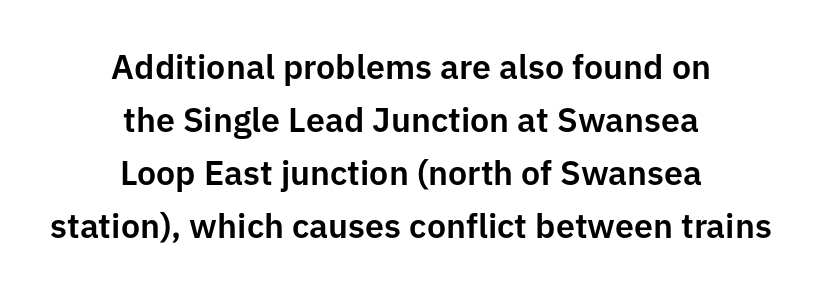
The face used here is proportionally spaced, like ordinary book or web type. Does the lettering tilt? It doesn't — this is upright. The compositor balanced each line on the midline. In terms of letterspacing, this is plain default setting. Regular leading.
